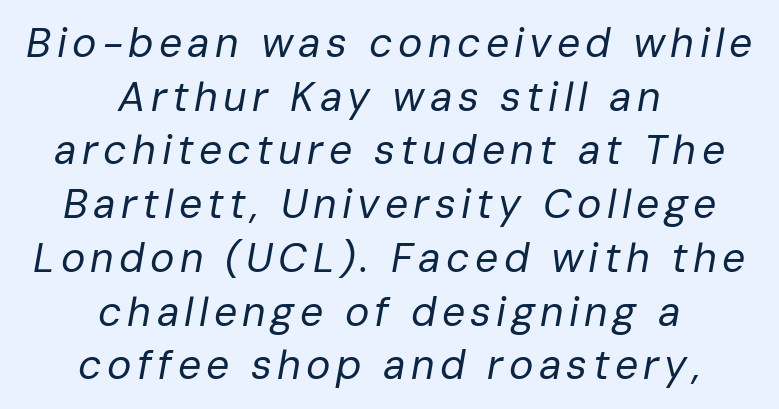
Q: Is the text bold? A: No.
Q: Is the text italic (slanted)? A: Yes, it leans right by about 10 degrees.
Q: Is the text underlined? A: No.
Q: How is the paragraph aligned? A: Centered.
Q: Is the spacing between lines tight, normal or loose? A: Normal.
Q: Width (condensed, normal, or wide)? A: Normal.
Q: Stroke contrast? A: Low.
Q: x-height? A: Medium.
Q: Monospaced? A: No.
